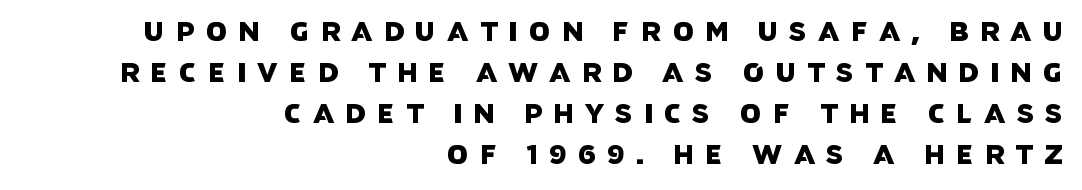
Q: Is the text underlined? A: No.
Q: How is the paragraph aligned? A: Right-aligned.
Q: Is the spacing between letters normal or unusually wide? A: Unusually wide.
Q: Is the spacing between lines tight, normal or loose? A: Normal.
